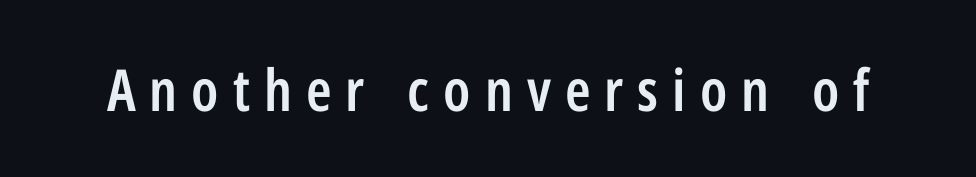
Q: Is the text bold? A: Semi-bold.
Q: Is the text italic (slanted)? A: No, it is upright.
Q: Is the typeface a serif or a sans-serif typeface? A: Sans-serif.
Q: Is the text underlined? A: No.
Q: Is the spacing between letters normal or unusually wide? A: Unusually wide.
Q: Width (condensed, normal, or wide)? A: Condensed.
Q: Stroke contrast? A: Low.
Q: x-height? A: Medium.
Q: Monospaced? A: No.
